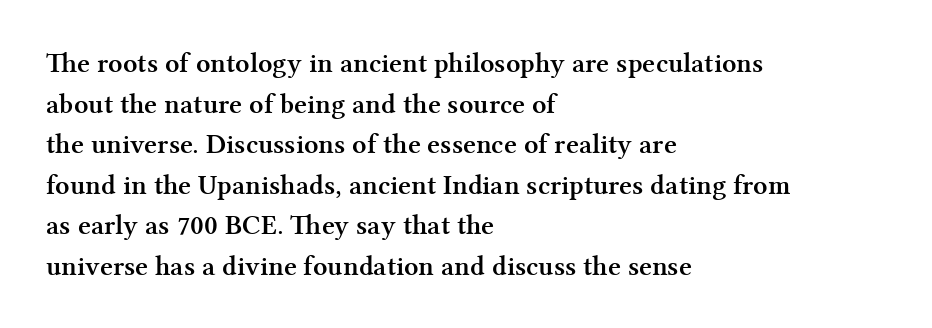
A typesetter would call this proportional, since set widths differ per character. Vertical spacing — default. Plain, unruled lines of type. Summary of weight: heavy, a full bold. Nope, not italic — everything's standing straight.
